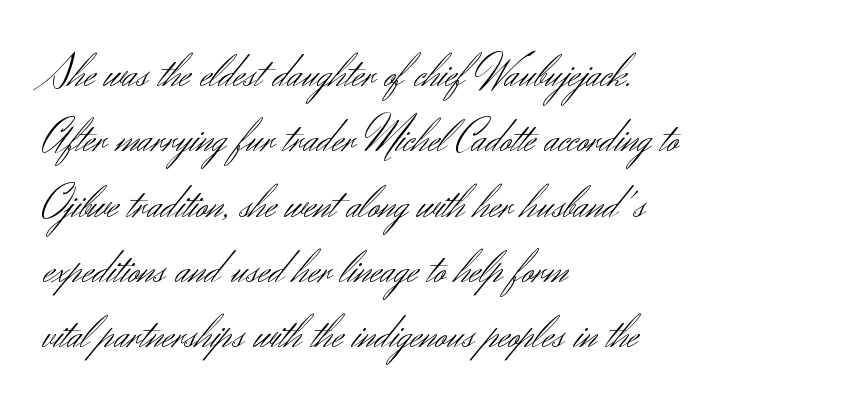
The image shows 46 px light sans-serif type; set left-aligned, normal line spacing (1.42x), normal letter spacing, not underlined; medium stroke contrast and a small x-height.
